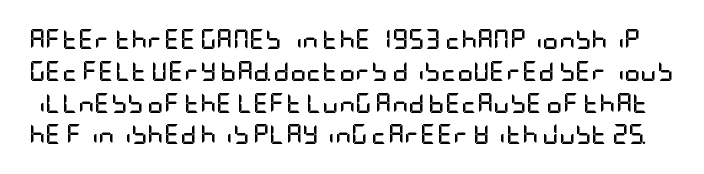
Each row of text sits above clean, open space. Every letter is thick-stroked: bold, no question. Letter spacing: default. The letters stand upright; this is a roman face.
